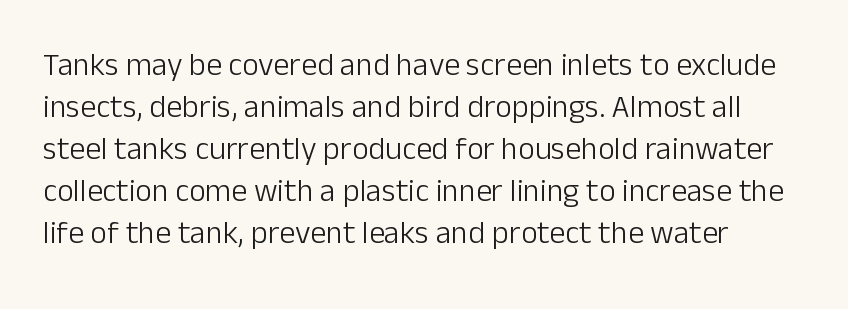
{"serif": "no", "italic": "no", "bold": "no", "weight": "light", "width": "normal", "stroke_contrast": "low", "x_height": "medium", "monospaced": "no", "underline": "no", "line_spacing": "normal", "line_spacing_ratio": 1.31, "letter_spacing": "normal", "letter_spacing_em": 0.0, "glyph_px": 32}
